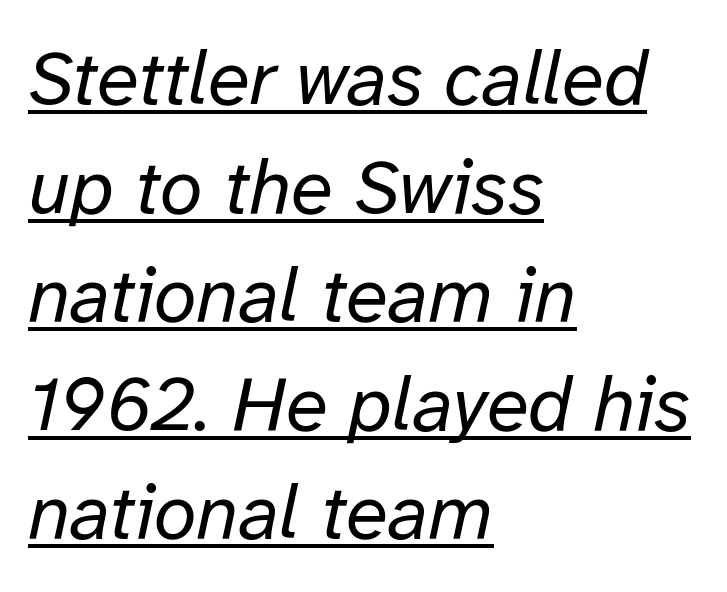
{"italic": "yes", "lean": "right", "slant_degrees": 12, "bold": "no", "weight": "regular", "width": "normal", "stroke_contrast": "low", "x_height": "medium", "monospaced": "no", "underline": "yes", "align": "left", "line_spacing": "normal", "line_spacing_ratio": 1.41, "letter_spacing": "normal", "letter_spacing_em": 0.0, "glyph_px": 77}
